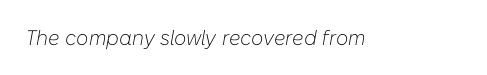
Honestly, the letter spacing is just normal — you wouldn't notice it. The specimen reads as italic at a glance. On a weight scale, this lands at 450 or below. The zone under the glyphs is completely vacant.
